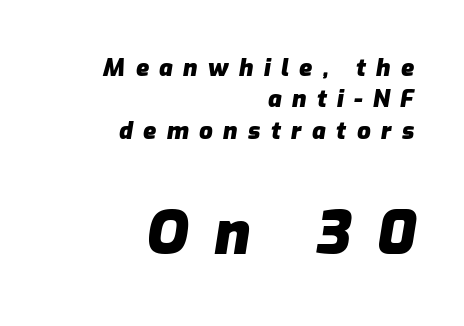
Q: Is the text bold? A: Yes.
Q: Is the text italic (slanted)? A: Yes, it leans right by about 9 degrees.
Q: Is the text underlined? A: No.
Q: How is the paragraph aligned? A: Right-aligned.
Q: Is the spacing between letters normal or unusually wide? A: Unusually wide.
Q: Is the spacing between lines tight, normal or loose? A: Normal.
Q: Which block of text is set in a larger size, the first (top) or the second (bottom)? A: The second (bottom) one.
Q: Width (condensed, normal, or wide)? A: Normal.
Q: Stroke contrast? A: Low.
Q: x-height? A: Medium.
Q: Monospaced? A: No.
